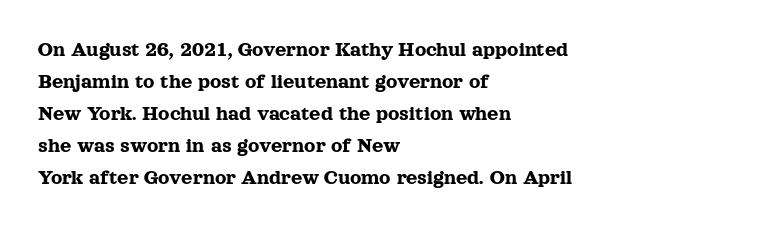
These lines were composed using upright roman letters. If you drew a ruler down the left edge, every line would touch it. In terms of leading, this rendering sits right in the middle. These lines keep a tight, regular rhythm from letter to letter. The glyphs are unaccompanied by any horizontal stroke below them.
